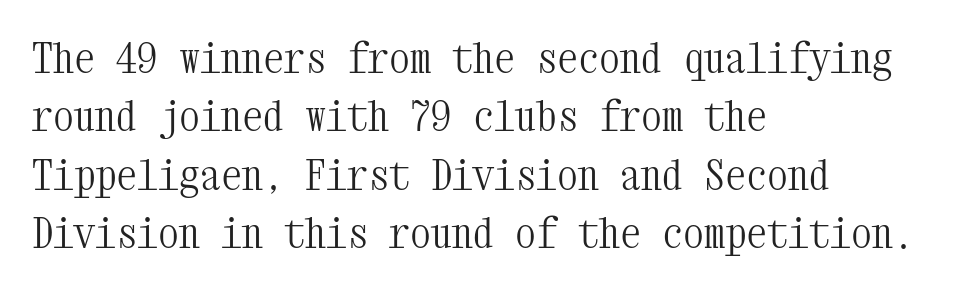
Q: Is the text bold? A: No.
Q: Is the text italic (slanted)? A: No, it is upright.
Q: Is the typeface a serif or a sans-serif typeface? A: Serif.
Q: Is the text underlined? A: No.
Q: How is the paragraph aligned? A: Left-aligned.
Q: Is the spacing between letters normal or unusually wide? A: Normal.
Q: Is the spacing between lines tight, normal or loose? A: Normal.
Q: Width (condensed, normal, or wide)? A: Condensed.
Q: Stroke contrast? A: Medium.
Q: x-height? A: Medium.
Q: Monospaced? A: Yes.
